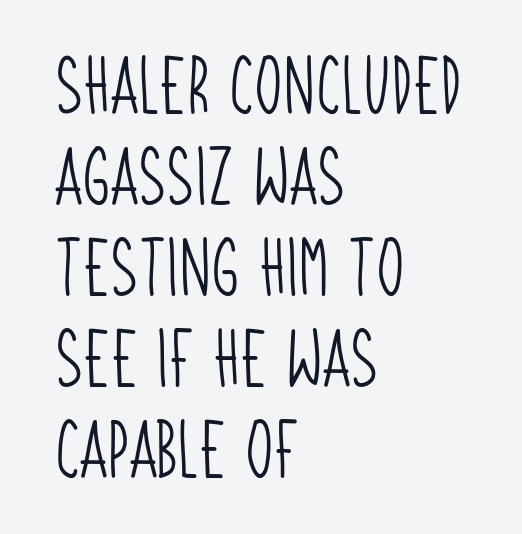
{"serif": "no", "bold": "no", "weight": "light", "width": "condensed", "stroke_contrast": "low", "x_height": "large", "monospaced": "no", "underline": "no", "align": "left", "line_spacing": "normal", "line_spacing_ratio": 1.57, "letter_spacing": "normal", "letter_spacing_em": 0.0, "glyph_px": 58}
